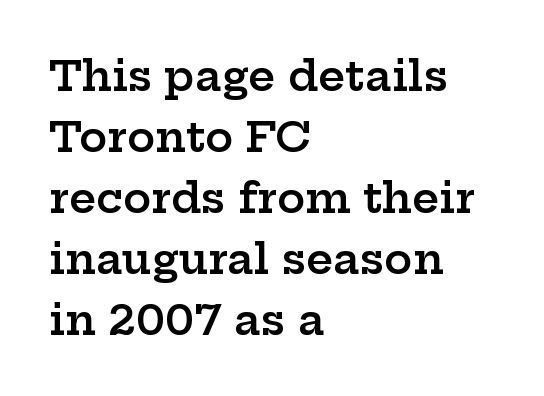
{"serif": "yes", "italic": "no", "bold": "semi", "weight": "semibold", "width": "wide", "stroke_contrast": "low", "x_height": "medium", "monospaced": "no", "underline": "no", "align": "left", "line_spacing": "normal", "line_spacing_ratio": 1.45, "letter_spacing": "normal", "letter_spacing_em": 0.0, "glyph_px": 42}
